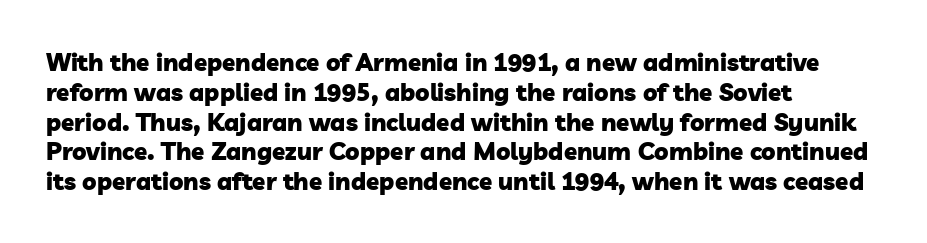
Q: Is the text bold? A: Yes.
Q: Is the text underlined? A: No.
Q: How is the paragraph aligned? A: Left-aligned.
Q: Is the spacing between letters normal or unusually wide? A: Normal.
